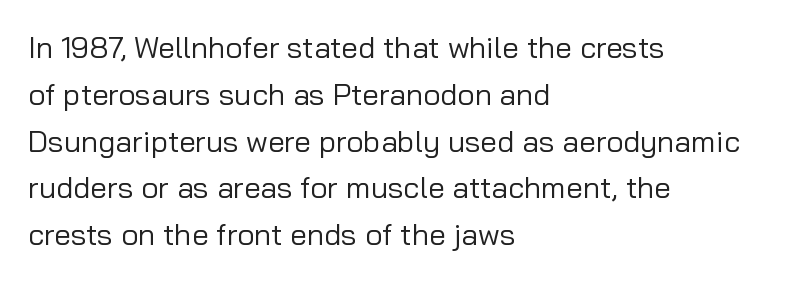
The image shows 30 px regular-weight sans-serif type, upright; set left-aligned, normal line spacing (1.56x), normal letter spacing, not underlined; low stroke contrast and a medium x-height.
